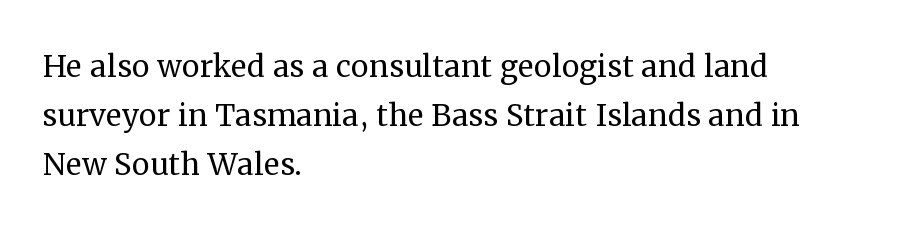
The image shows 40 px regular-weight serif type, upright; set left-aligned, line spacing 1.22x, normal letter spacing, not underlined; medium stroke contrast and a medium x-height.
